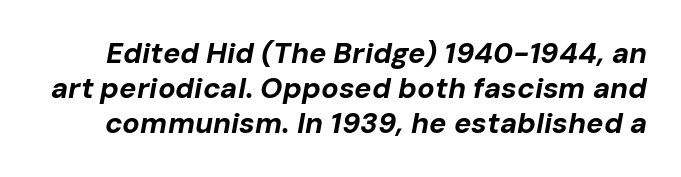
Q: Is the text bold? A: Yes.
Q: Is the text italic (slanted)? A: Yes, it leans right by about 10 degrees.
Q: Is the text underlined? A: No.
Q: Is the spacing between letters normal or unusually wide? A: Normal.
Q: Width (condensed, normal, or wide)? A: Normal.
Q: Stroke contrast? A: Low.
Q: x-height? A: Medium.
Q: Monospaced? A: No.
